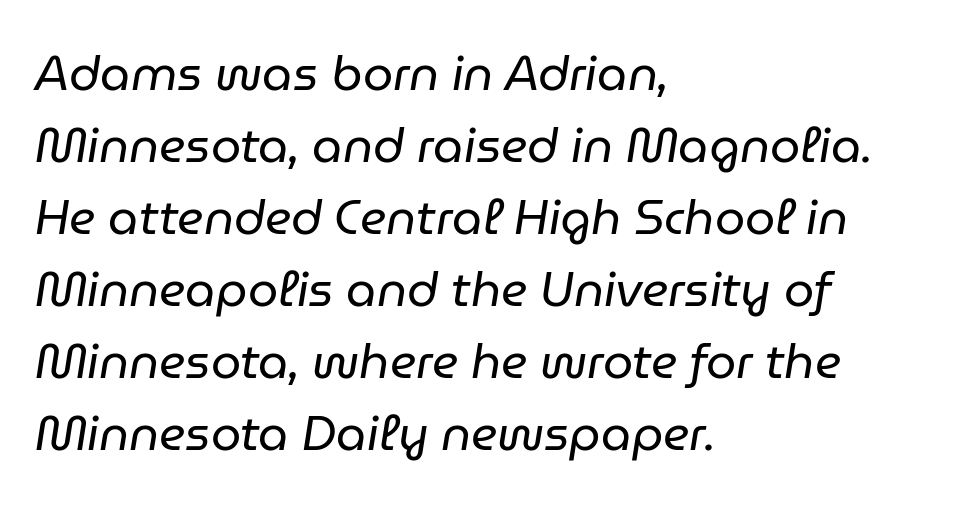
Q: Is the text bold? A: No.
Q: Is the text italic (slanted)? A: Yes, it leans right by about 9 degrees.
Q: Is the text underlined? A: No.
Q: How is the paragraph aligned? A: Left-aligned.
Q: Is the spacing between letters normal or unusually wide? A: Normal.
Q: Is the spacing between lines tight, normal or loose? A: Normal.
Q: Width (condensed, normal, or wide)? A: Normal.
Q: Stroke contrast? A: Low.
Q: x-height? A: Medium.
Q: Monospaced? A: No.
